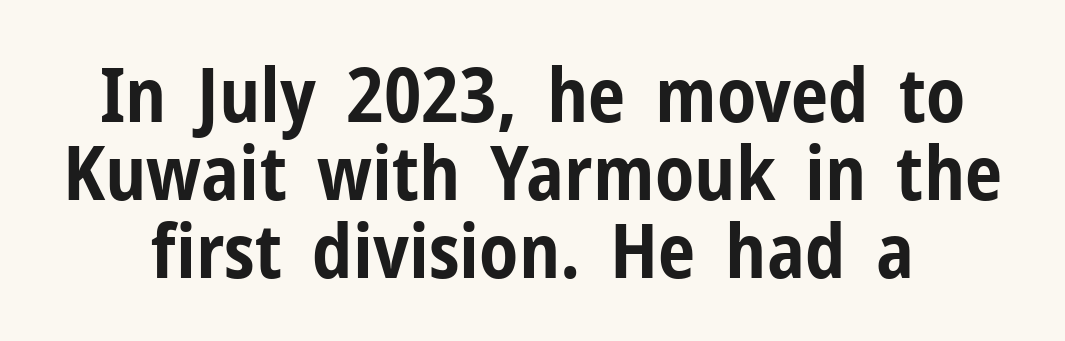
{"serif": "no", "italic": "no", "bold": "yes", "weight": "bold", "width": "condensed", "stroke_contrast": "low", "x_height": "medium", "monospaced": "no", "underline": "no", "line_spacing": "tight", "line_spacing_ratio": 1.04, "letter_spacing": "normal", "letter_spacing_em": 0.0, "glyph_px": 75}
